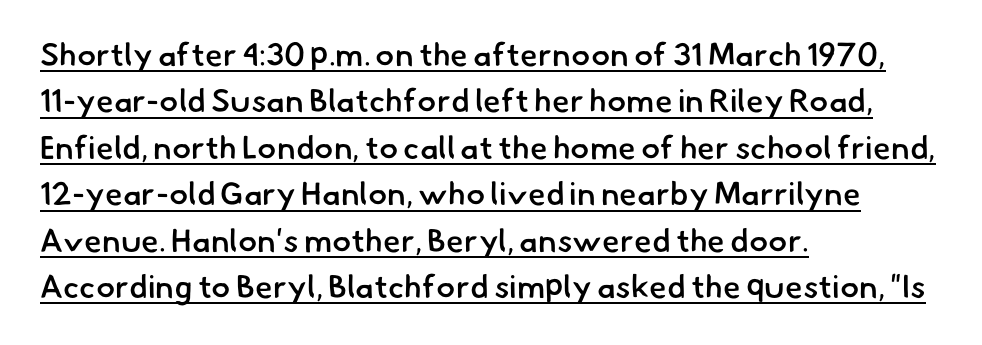
{"serif": "no", "bold": "semi", "weight": "semibold", "width": "normal", "stroke_contrast": "low", "x_height": "small", "monospaced": "no", "underline": "yes", "align": "left", "line_spacing": "normal", "line_spacing_ratio": 1.45, "letter_spacing": "normal", "letter_spacing_em": 0.0, "glyph_px": 32}
